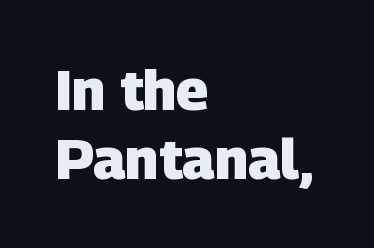
A classic flush-left, rag-right setting is used for this passage. The zone under the glyphs is completely vacant. Looks like regular typesetting: each glyph gets only the width it needs. Its strokes are broad and dark, the hallmark of bold type. Check where the strokes stop: nothing finishes them off — pure sans.
